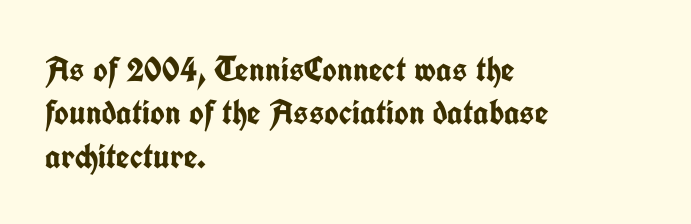
Honestly, there is no underline to notice here at all. Characters follow at the spacing the type designer built in. Is the type bold? Yes — the strokes are clearly thick and heavy. You could not count columns in this text — the font is proportionally spaced. Horizontally, the lines are justified to the leading edge only. A typesetter would mark this as roman, not italic.
